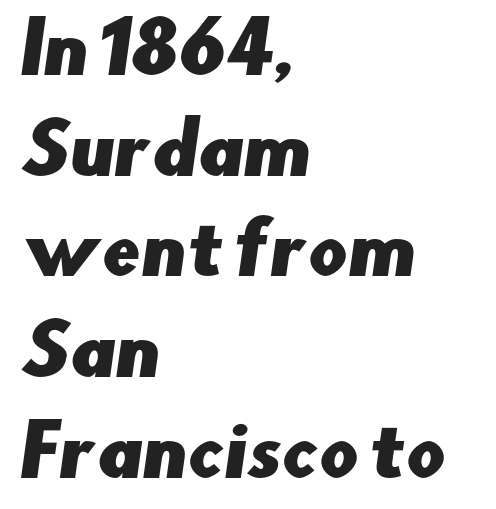
The image shows 69 px sans-serif type; set left-aligned, normal line spacing (1.46x), normal letter spacing, not underlined; low stroke contrast and a small x-height.
